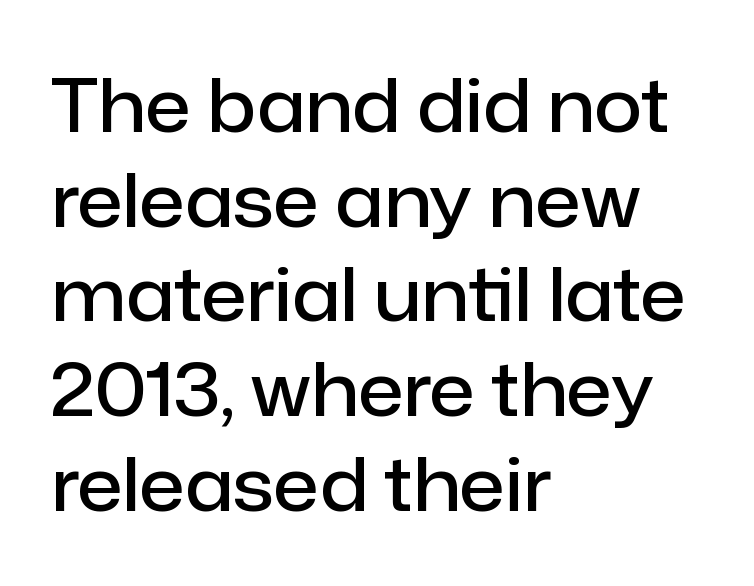
Here the glyphs are tracked normally, forming tight word shapes. Note: no serifs on the glyphs. The lines sit at an ordinary, default distance from one another. This sample is left-justified, so line endings fall wherever the words run out. Its strokes are somewhat broadened, the hallmark of semibold type. A bare baseline throughout the passage.
